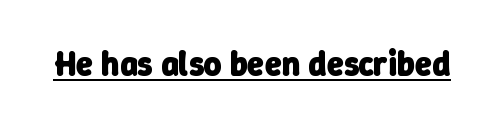
Q: Is the text bold? A: Yes.
Q: Is the typeface a serif or a sans-serif typeface? A: Sans-serif.
Q: Is the text underlined? A: Yes.
Q: Is the spacing between letters normal or unusually wide? A: Normal.
Q: Width (condensed, normal, or wide)? A: Normal.
Q: Stroke contrast? A: Low.
Q: x-height? A: Medium.
Q: Monospaced? A: No.
